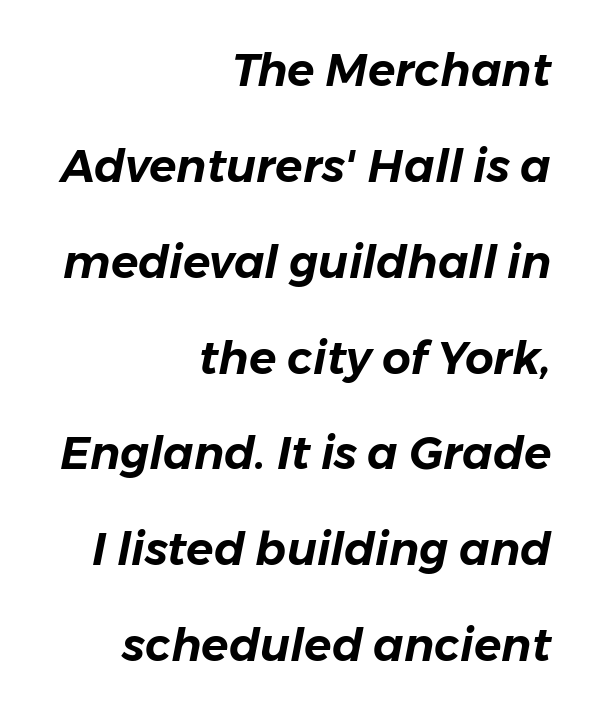
{"italic": "yes", "lean": "right", "slant_degrees": 11, "width": "normal", "stroke_contrast": "low", "x_height": "medium", "monospaced": "no", "underline": "no", "align": "right", "line_spacing": "loose", "line_spacing_ratio": 2.13, "letter_spacing": "normal", "letter_spacing_em": 0.0, "glyph_px": 45}
